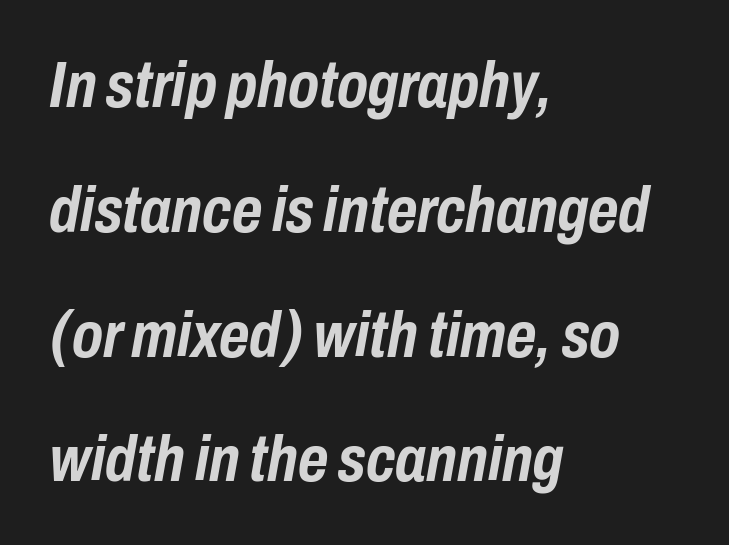
This sample has the flowing, uneven cadence of proportional lettering. Short and long lines alike share a common starting point at left. Caption: standard tracking, unaltered. A clean baseline with only descenders dipping below it.
